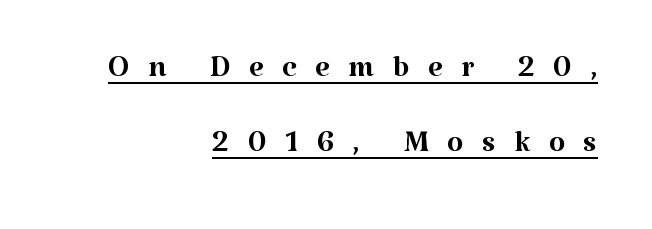
Q: Is the text bold? A: No.
Q: Is the text italic (slanted)? A: No, it is upright.
Q: Is the typeface a serif or a sans-serif typeface? A: Serif.
Q: Is the text underlined? A: Yes.
Q: How is the paragraph aligned? A: Right-aligned.
Q: Is the spacing between letters normal or unusually wide? A: Unusually wide.
Q: Width (condensed, normal, or wide)? A: Normal.
Q: Stroke contrast? A: Medium.
Q: x-height? A: Medium.
Q: Monospaced? A: No.
